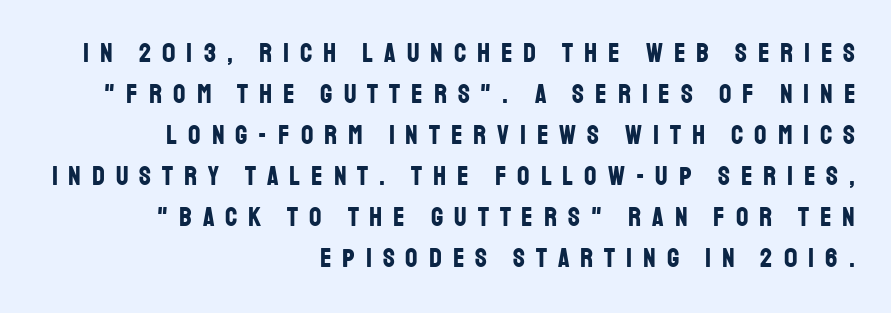
Q: Is the text bold? A: Yes.
Q: Is the text italic (slanted)? A: No, it is upright.
Q: Is the text underlined? A: No.
Q: How is the paragraph aligned? A: Right-aligned.
Q: Is the spacing between letters normal or unusually wide? A: Unusually wide.
Q: Is the spacing between lines tight, normal or loose? A: Normal.
